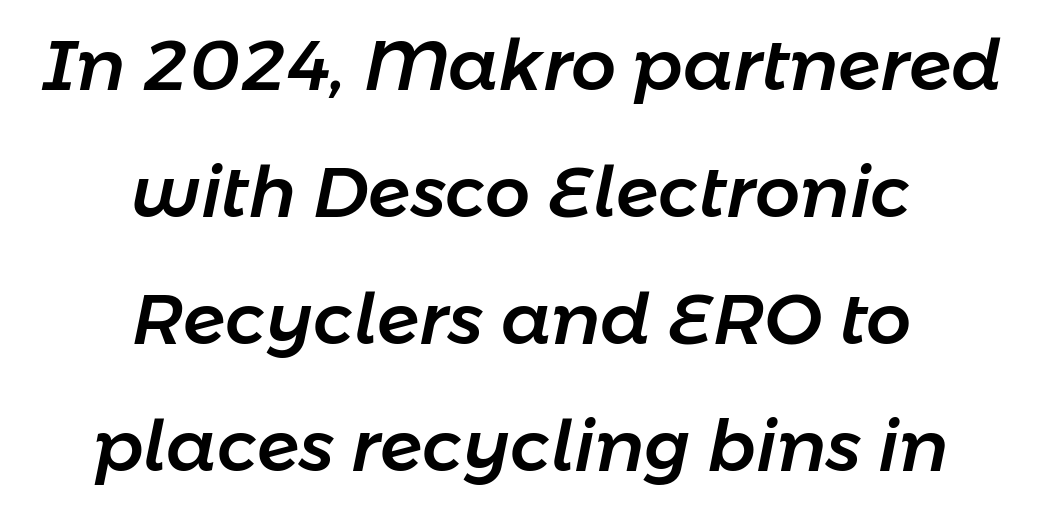
Here the glyphs are tracked normally, forming tight word shapes. The passage shown is typed in a proportional face where columns would drift. Casual observation: everything's sitting right in the middle. An italicized treatment has been applied to the whole sample. Lines of text with bare space underneath.
